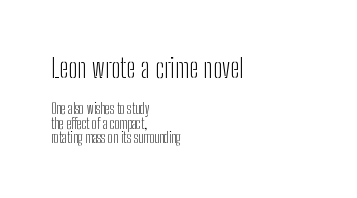
The image shows 27 px text type, upright; set left-aligned, tight line spacing (1.03x), normal letter spacing, not underlined; the first (top) block is 1.93x larger.
